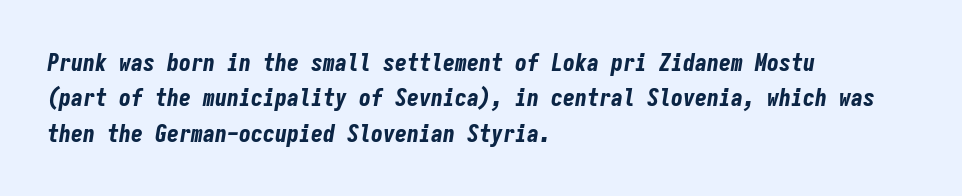
{"italic": "yes", "lean": "right", "slant_degrees": 9, "bold": "yes", "underline": "no", "align": "left", "line_spacing": "normal", "line_spacing_ratio": 1.47, "letter_spacing": "normal", "letter_spacing_em": 0.0, "glyph_px": 24}
